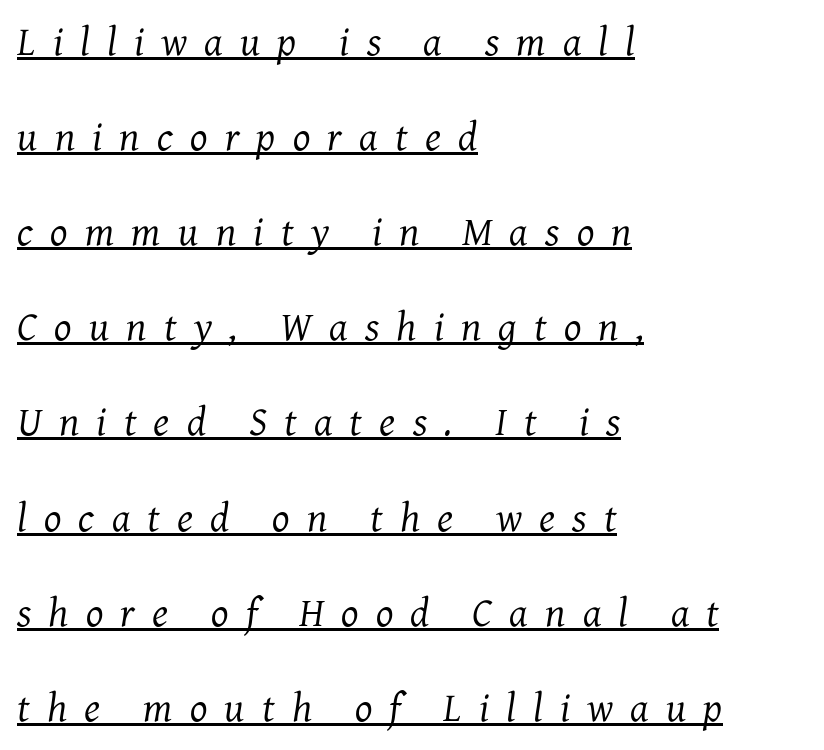
{"serif": "yes", "italic": "yes", "lean": "right", "slant_degrees": 7, "bold": "no", "weight": "regular", "width": "normal", "stroke_contrast": "medium", "x_height": "medium", "monospaced": "no", "underline": "yes", "align": "left", "line_spacing": "loose", "line_spacing_ratio": 2.32, "letter_spacing": "wide", "letter_spacing_em": 0.42, "glyph_px": 41}
